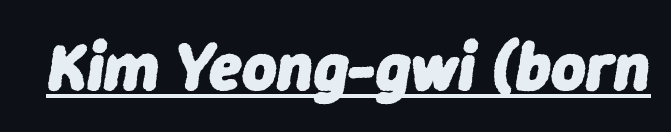
The image shows 67 px heavy type, italic (leaning right); set normal letter spacing, underlined; low stroke contrast and a medium x-height.
